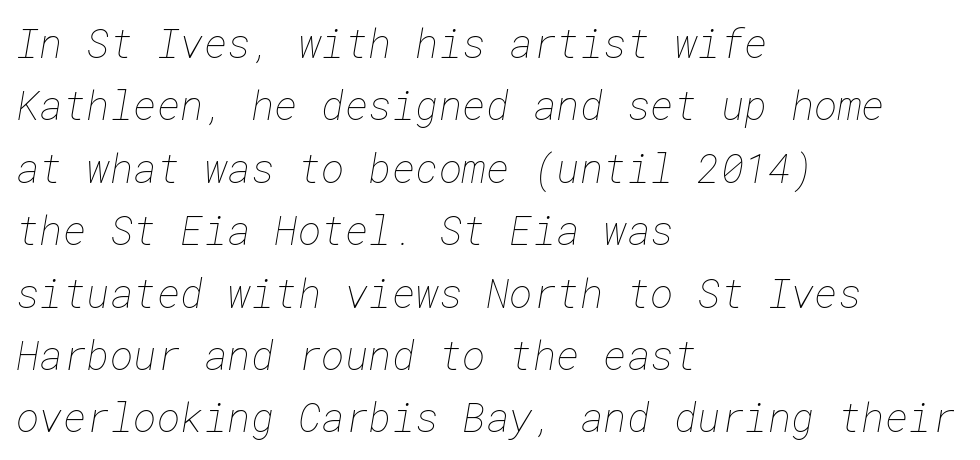
What's the leading like? Ordinary, nothing unusual. Observe the ordinary spacing: letters are neighbours, not strangers. No letter is thick-stroked: the sample isn't bold. The lines are quadded left. The gap between lines stays unmarked.
